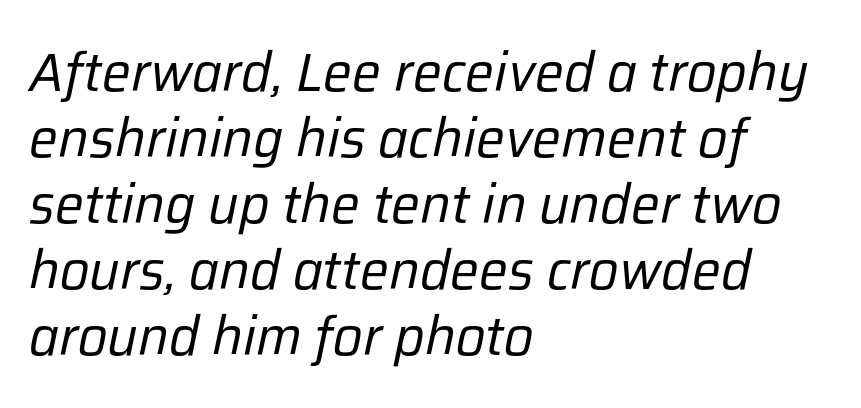
Vertical stems look standard width or narrower in stroke. The letterforms sit shoulder to shoulder at normal distance. The paragraph shown leans on its left margin. Nobody drew a line under any word here. Character widths vary here, with narrow letters taking less room than wide ones.
